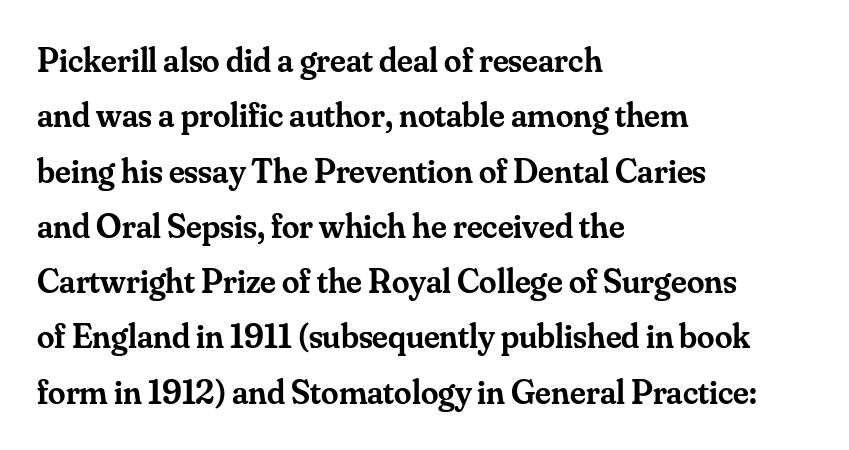
{"serif": "yes", "italic": "no", "bold": "semi", "weight": "semibold", "width": "normal", "stroke_contrast": "medium", "x_height": "small", "monospaced": "no", "underline": "no", "align": "left", "line_spacing": "normal", "line_spacing_ratio": 1.58, "letter_spacing": "normal", "letter_spacing_em": 0.0, "glyph_px": 35}
